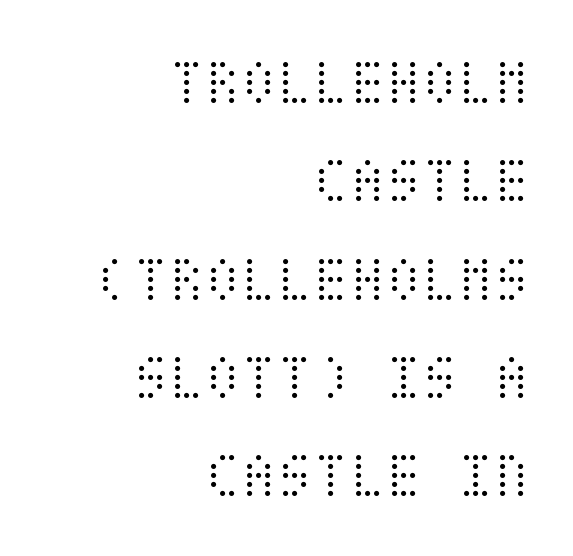
The image shows 66 px light, condensed type, upright; set right-aligned, normal line spacing (1.49x), normal letter spacing, not underlined; medium stroke contrast and a large x-height.
